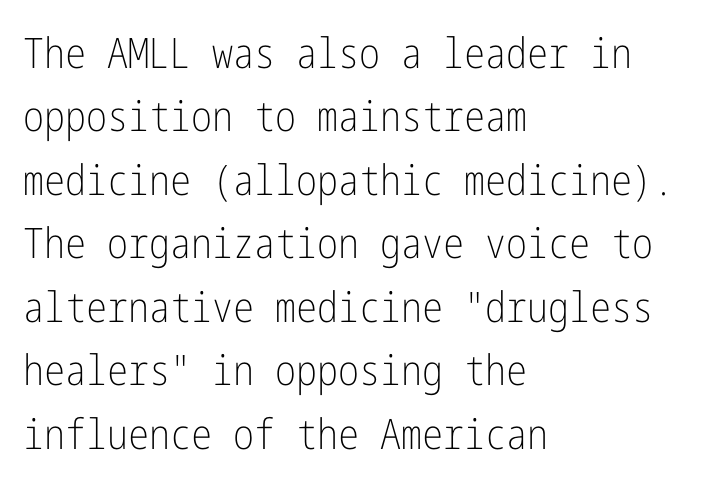
Q: Is the text bold? A: No.
Q: Is the text italic (slanted)? A: No, it is upright.
Q: Is the typeface a serif or a sans-serif typeface? A: Sans-serif.
Q: Is the text underlined? A: No.
Q: How is the paragraph aligned? A: Left-aligned.
Q: Is the spacing between letters normal or unusually wide? A: Normal.
Q: Is the spacing between lines tight, normal or loose? A: Normal.
Q: Width (condensed, normal, or wide)? A: Condensed.
Q: Stroke contrast? A: Low.
Q: x-height? A: Medium.
